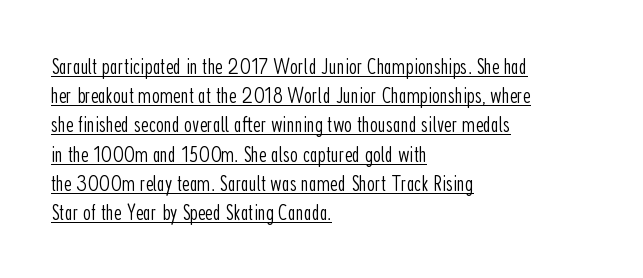
Q: Is the text bold? A: No.
Q: Is the text italic (slanted)? A: No, it is upright.
Q: Is the text underlined? A: Yes.
Q: How is the paragraph aligned? A: Left-aligned.
Q: Is the spacing between letters normal or unusually wide? A: Normal.
Q: Is the spacing between lines tight, normal or loose? A: Normal.
